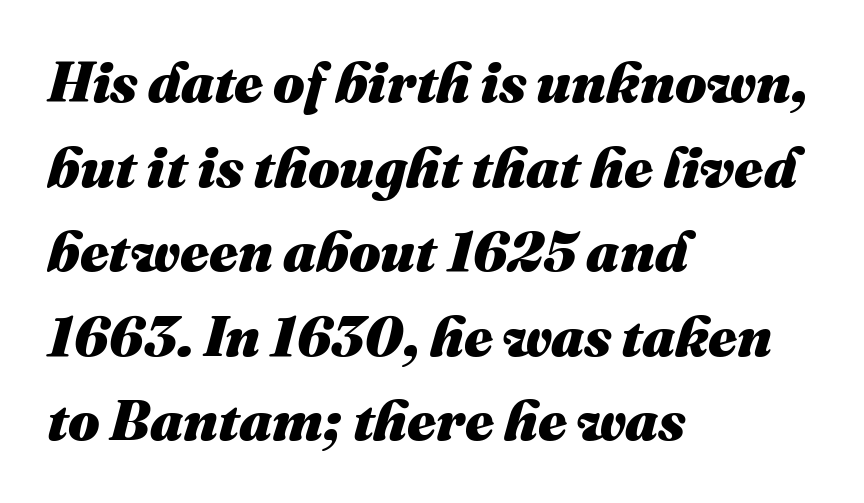
The image shows 56 px heavy type, italic (leaning right); set left-aligned, normal line spacing (1.51x), normal letter spacing, not underlined; medium stroke contrast and a medium x-height.
